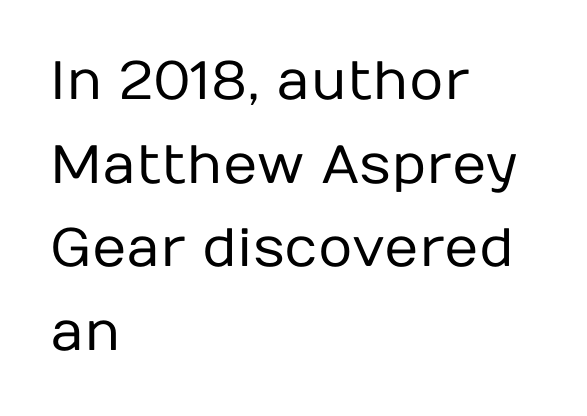
The baseline area is clear. Horizontal alignment here is leftward, the default for most running prose. Note: no serifs on the glyphs. Does extra space separate the letters? No, they use regular spacing. The passage shown is typed in a proportional face where columns would drift.
